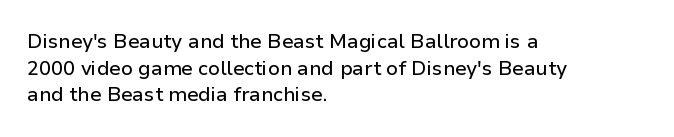
{"italic": "no", "underline": "no", "align": "left", "line_spacing": "normal", "line_spacing_ratio": 1.33, "letter_spacing": "normal", "letter_spacing_em": 0.0, "glyph_px": 20}
